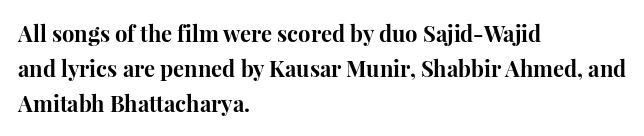
One-word summary of the alignment: left. Characters remain perfectly vertical along every line. Words float on clear page, feet unadorned. Look at the tracking — it's just the regular setting, nothing added.
